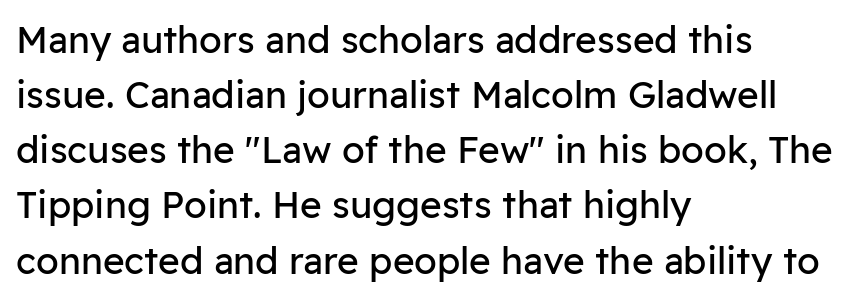
Counters stay open thanks to moderate or lighter strokes. Observe the absence of serifs on each vertical stroke in this sample. Rendered with straight, roman letterforms. The compositor pushed each line to the left boundary.
